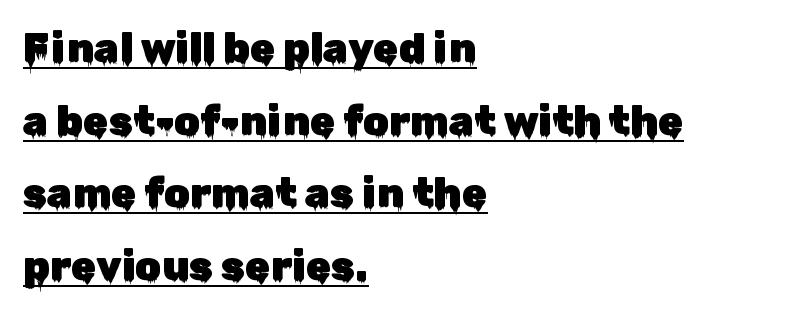
Q: Is the text italic (slanted)? A: No, it is upright.
Q: Is the typeface a serif or a sans-serif typeface? A: Sans-serif.
Q: Is the text underlined? A: Yes.
Q: How is the paragraph aligned? A: Left-aligned.
Q: Is the spacing between letters normal or unusually wide? A: Normal.
Q: Width (condensed, normal, or wide)? A: Normal.
Q: Stroke contrast? A: Low.
Q: x-height? A: Medium.
Q: Monospaced? A: No.
